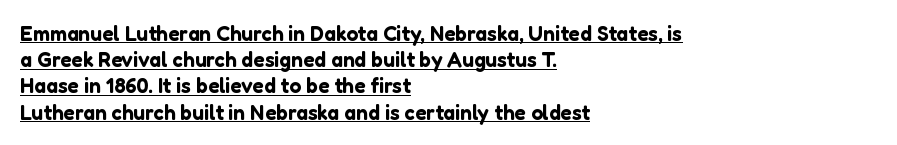
Q: Is the text italic (slanted)? A: No, it is upright.
Q: Is the text underlined? A: Yes.
Q: How is the paragraph aligned? A: Left-aligned.
Q: Is the spacing between letters normal or unusually wide? A: Normal.
Q: Is the spacing between lines tight, normal or loose? A: Normal.
